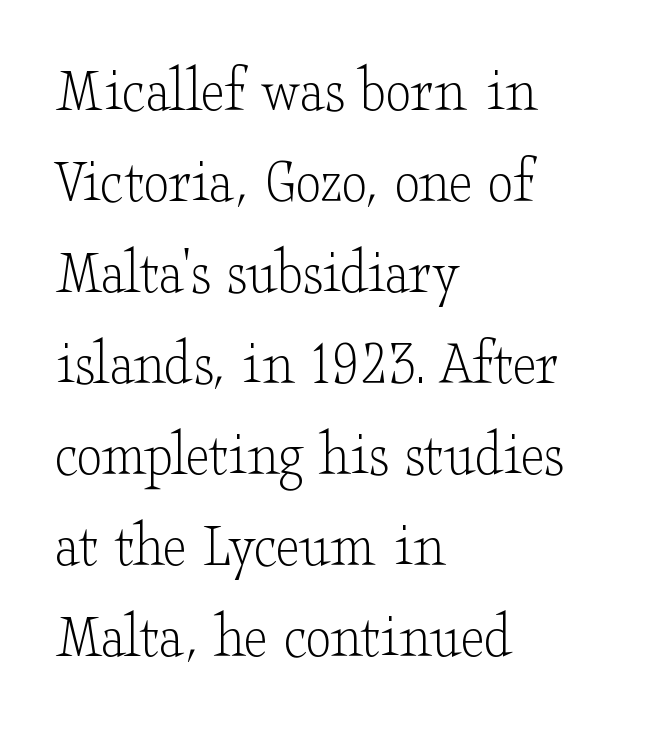
Q: Is the text bold? A: No.
Q: Is the text italic (slanted)? A: No, it is upright.
Q: Is the typeface a serif or a sans-serif typeface? A: Serif.
Q: Is the text underlined? A: No.
Q: How is the paragraph aligned? A: Left-aligned.
Q: Is the spacing between letters normal or unusually wide? A: Normal.
Q: Is the spacing between lines tight, normal or loose? A: Normal.
Q: Width (condensed, normal, or wide)? A: Wide.
Q: Stroke contrast? A: Low.
Q: x-height? A: Small.
Q: Monospaced? A: No.
